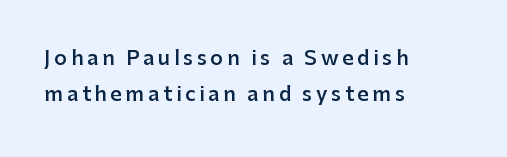
{"italic": "no", "bold": "semi", "underline": "no", "align": "left", "line_spacing_ratio": 1.81, "glyph_px": 20}
